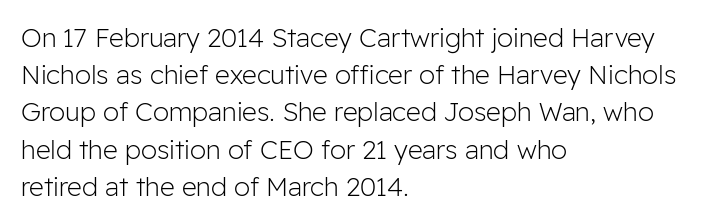
Q: Is the text bold? A: No.
Q: Is the text italic (slanted)? A: No, it is upright.
Q: Is the text underlined? A: No.
Q: How is the paragraph aligned? A: Left-aligned.
Q: Is the spacing between letters normal or unusually wide? A: Normal.
Q: Is the spacing between lines tight, normal or loose? A: Normal.
